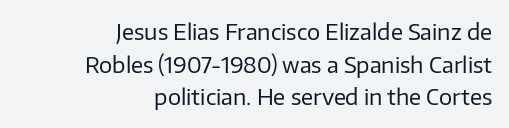
{"italic": "no", "bold": "no", "underline": "no", "align": "right", "line_spacing": "normal", "line_spacing_ratio": 1.48, "letter_spacing": "normal", "letter_spacing_em": 0.0, "glyph_px": 22}
